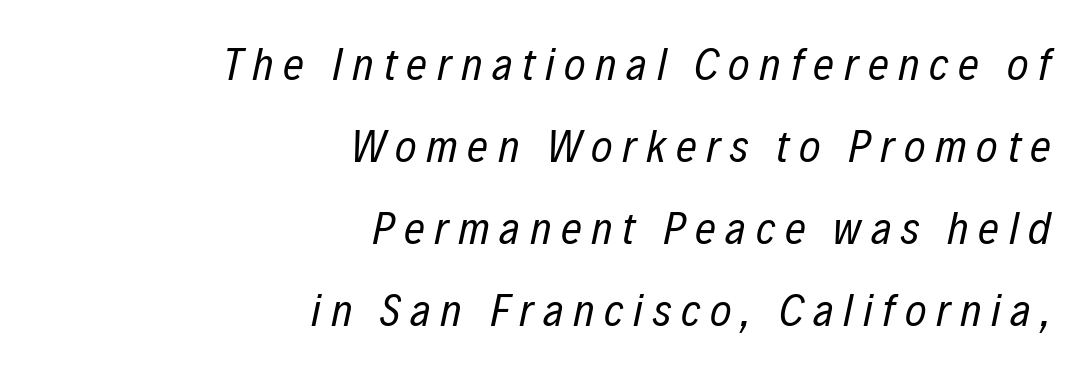
What stands out about the letter spacing? Its width — letters are far apart. Plain, unruled lines of type. Proportional: the letters do not fall into vertical columns. The face looks like a standard text weight, possibly lighter. Rendered with sloped, italic letterforms.
